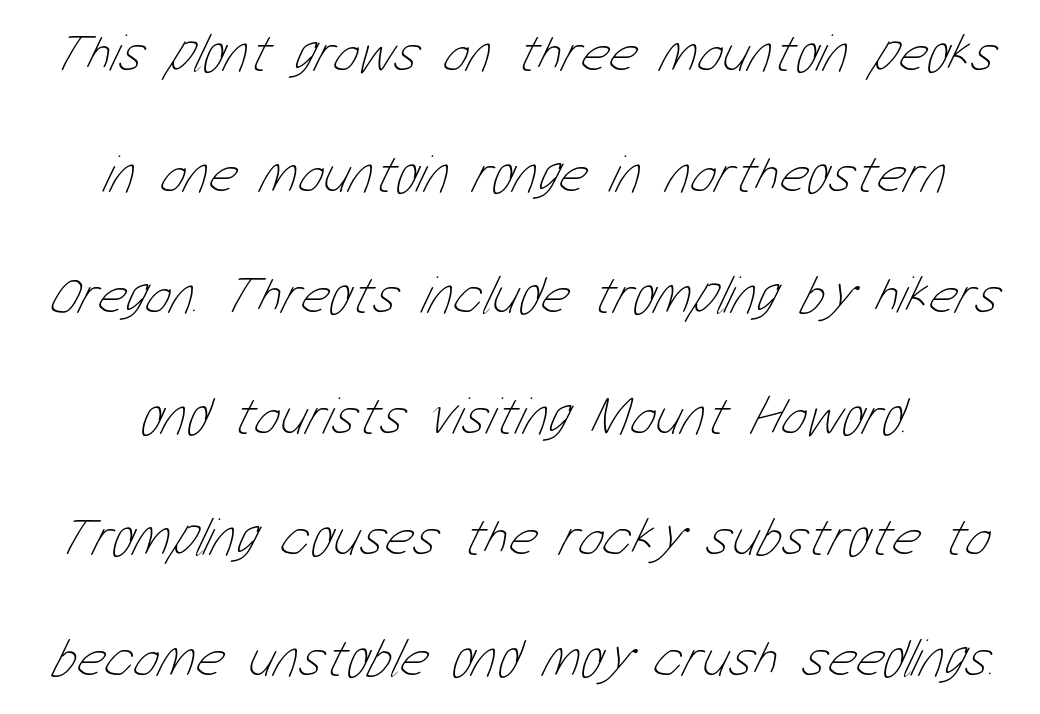
Q: Is the text bold? A: No.
Q: Is the text underlined? A: No.
Q: Is the spacing between letters normal or unusually wide? A: Normal.
Q: Is the spacing between lines tight, normal or loose? A: Loose.
Q: Width (condensed, normal, or wide)? A: Condensed.
Q: Stroke contrast? A: Low.
Q: x-height? A: Medium.
Q: Monospaced? A: No.
